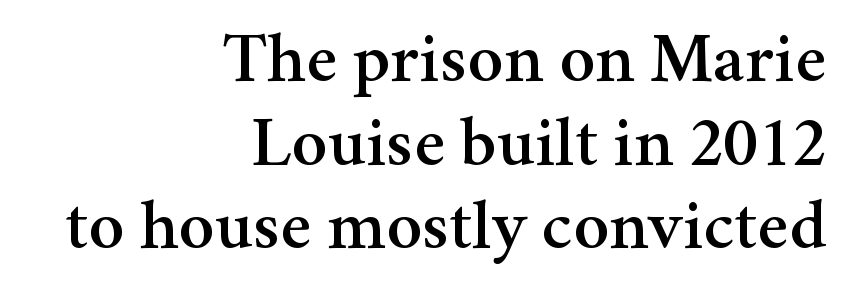
The image shows 72 px serif type, upright; set right-aligned, line spacing 1.16x, normal letter spacing, not underlined; medium stroke contrast and a medium x-height.
